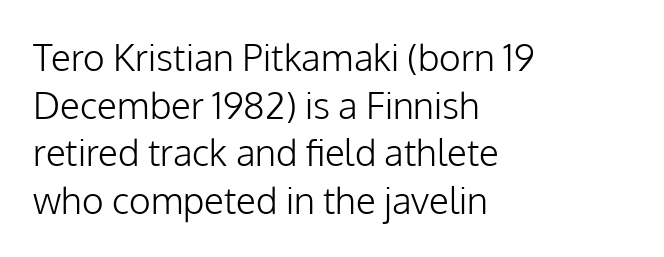
Q: Is the text bold? A: No.
Q: Is the text italic (slanted)? A: No, it is upright.
Q: Is the typeface a serif or a sans-serif typeface? A: Sans-serif.
Q: Is the text underlined? A: No.
Q: How is the paragraph aligned? A: Left-aligned.
Q: Is the spacing between letters normal or unusually wide? A: Normal.
Q: Is the spacing between lines tight, normal or loose? A: Normal.
Q: Width (condensed, normal, or wide)? A: Normal.
Q: Stroke contrast? A: Low.
Q: x-height? A: Medium.
Q: Monospaced? A: No.
